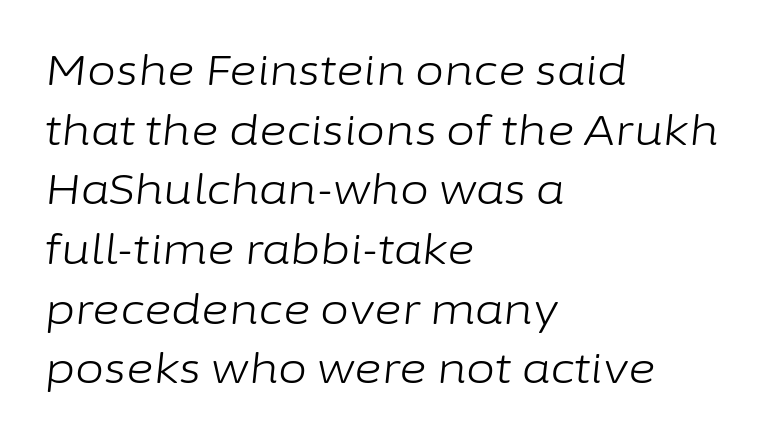
{"italic": "yes", "lean": "right", "slant_degrees": 6, "bold": "no", "weight": "light", "width": "normal", "stroke_contrast": "low", "x_height": "medium", "monospaced": "no", "underline": "no", "align": "left", "line_spacing": "normal", "line_spacing_ratio": 1.42, "letter_spacing": "normal", "letter_spacing_em": 0.0, "glyph_px": 42}
